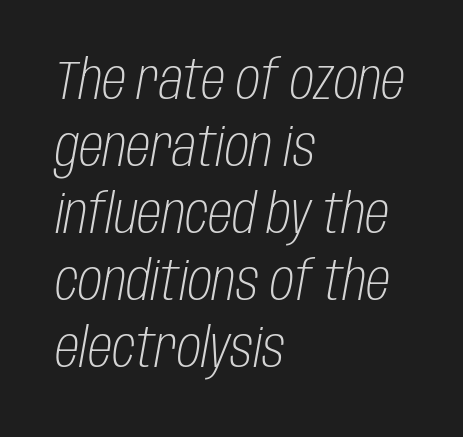
Q: Is the text bold? A: No.
Q: Is the text italic (slanted)? A: Yes, it leans right by about 10 degrees.
Q: Is the text underlined? A: No.
Q: How is the paragraph aligned? A: Left-aligned.
Q: Is the spacing between letters normal or unusually wide? A: Normal.
Q: Width (condensed, normal, or wide)? A: Condensed.
Q: Stroke contrast? A: Low.
Q: x-height? A: Large.
Q: Monospaced? A: No.
